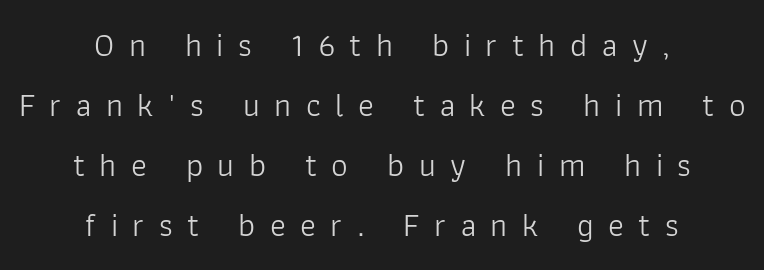
The image shows 33 px light sans-serif type, upright; set centered, line spacing 1.82x, unusually wide letter spacing (+0.44 em), not underlined; low stroke contrast and a medium x-height.
